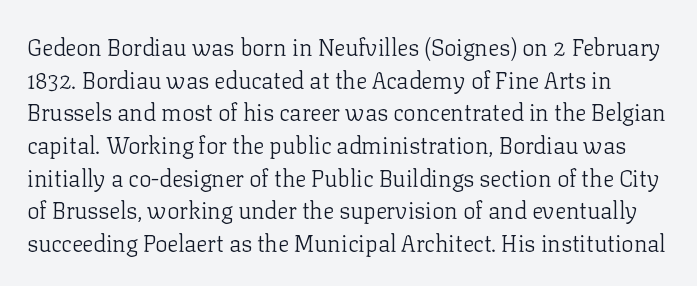
Q: Is the text bold? A: No.
Q: Is the text italic (slanted)? A: No, it is upright.
Q: Is the text underlined? A: No.
Q: Is the spacing between letters normal or unusually wide? A: Normal.
Q: Is the spacing between lines tight, normal or loose? A: Normal.
